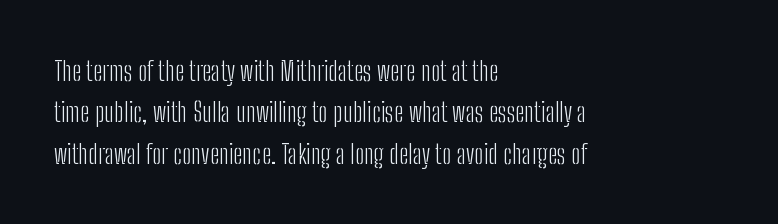
Q: Is the text bold? A: No.
Q: Is the text italic (slanted)? A: No, it is upright.
Q: Is the text underlined? A: No.
Q: How is the paragraph aligned? A: Left-aligned.
Q: Is the spacing between letters normal or unusually wide? A: Normal.
Q: Is the spacing between lines tight, normal or loose? A: Normal.
